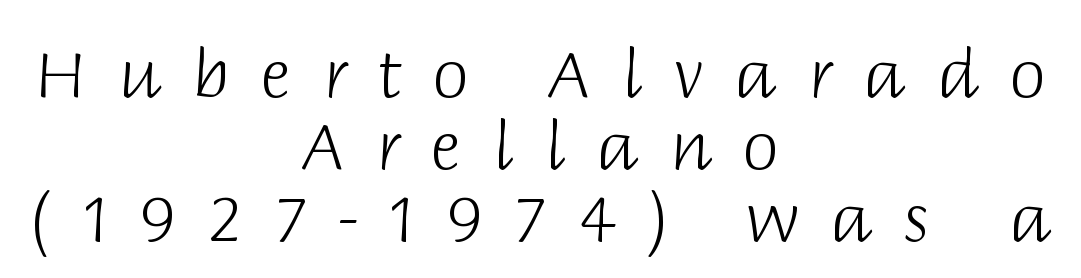
Q: Is the text bold? A: No.
Q: Is the text italic (slanted)? A: No, it is upright.
Q: Is the typeface a serif or a sans-serif typeface? A: Sans-serif.
Q: Is the text underlined? A: No.
Q: How is the paragraph aligned? A: Centered.
Q: Is the spacing between letters normal or unusually wide? A: Unusually wide.
Q: Is the spacing between lines tight, normal or loose? A: Tight.
Q: Width (condensed, normal, or wide)? A: Normal.
Q: Stroke contrast? A: Low.
Q: x-height? A: Large.
Q: Monospaced? A: No.
